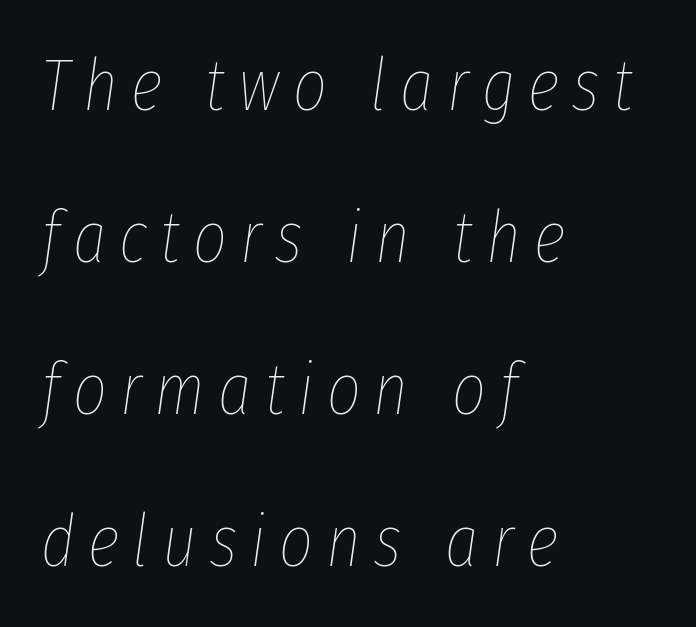
The font is comparable to plain body text, perhaps lighter. The space directly below the letters is spotless. Leading: increased. Note the varied advance widths — an 'i' is clearly narrower than an 'm'. Style check: oblique.
